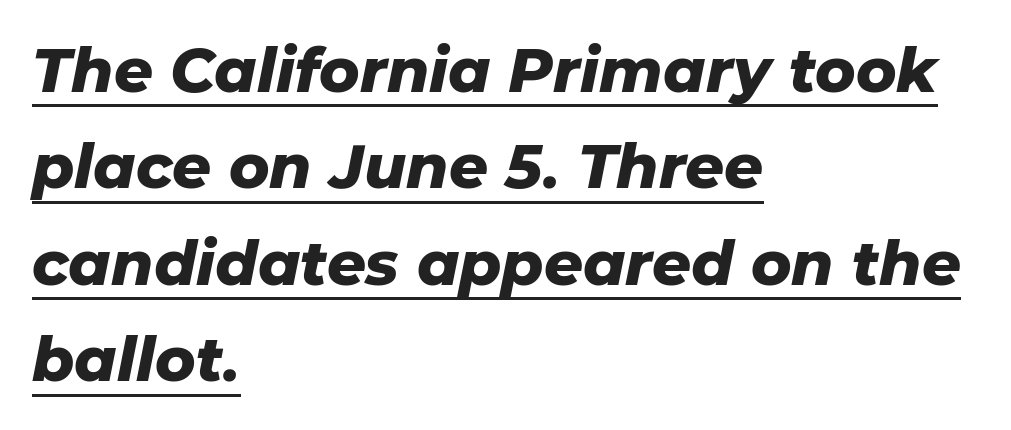
Q: Is the text bold? A: Yes.
Q: Is the text italic (slanted)? A: Yes, it leans right by about 11 degrees.
Q: Is the text underlined? A: Yes.
Q: How is the paragraph aligned? A: Left-aligned.
Q: Is the spacing between letters normal or unusually wide? A: Normal.
Q: Is the spacing between lines tight, normal or loose? A: Normal.
Q: Width (condensed, normal, or wide)? A: Normal.
Q: Stroke contrast? A: Low.
Q: x-height? A: Medium.
Q: Monospaced? A: No.
